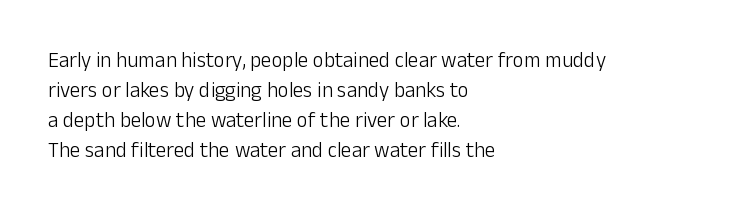
Q: Is the text bold? A: No.
Q: Is the text italic (slanted)? A: No, it is upright.
Q: Is the text underlined? A: No.
Q: How is the paragraph aligned? A: Left-aligned.
Q: Is the spacing between letters normal or unusually wide? A: Normal.
Q: Is the spacing between lines tight, normal or loose? A: Normal.
